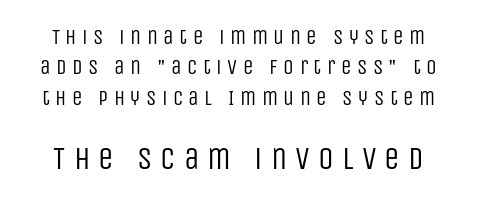
{"serif": "no", "italic": "no", "bold": "no", "weight": "regular", "width": "condensed", "stroke_contrast": "low", "x_height": "large", "monospaced": "no", "underline": "no", "line_spacing": "normal", "line_spacing_ratio": 1.45, "letter_spacing": "wide", "letter_spacing_em": 0.26, "larger_block": "second", "size_ratio": 1.48, "glyph_px": 31}
